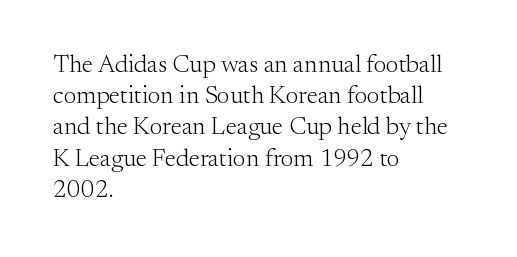
The image shows 25 px text type, upright; set left-aligned, normal line spacing (1.25x), normal letter spacing, not underlined.
